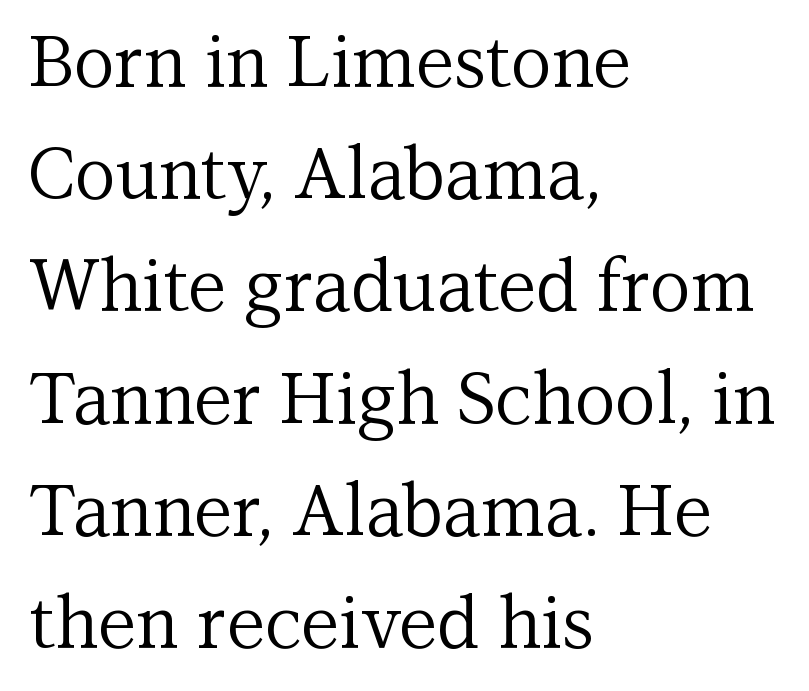
Q: Is the text bold? A: No.
Q: Is the text italic (slanted)? A: No, it is upright.
Q: Is the typeface a serif or a sans-serif typeface? A: Serif.
Q: Is the text underlined? A: No.
Q: How is the paragraph aligned? A: Left-aligned.
Q: Is the spacing between letters normal or unusually wide? A: Normal.
Q: Is the spacing between lines tight, normal or loose? A: Normal.
Q: Width (condensed, normal, or wide)? A: Normal.
Q: Stroke contrast? A: Medium.
Q: x-height? A: Medium.
Q: Monospaced? A: No.
